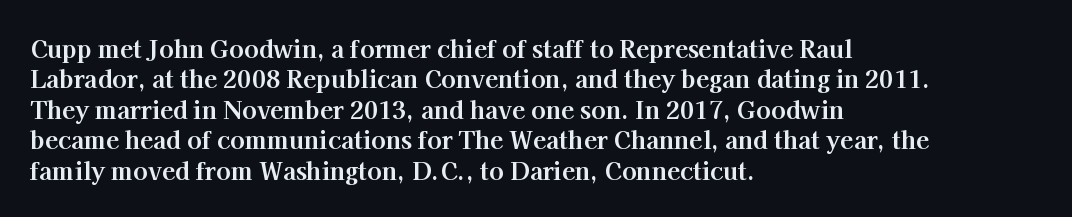
The glyphs are unaccompanied by any horizontal stroke below them. The leading is moderate, giving the passage an even texture. Left-aligned paragraph, ragged on the right. A full-strength bold gives these letters their thick strokes. This sample uses an upright cut, with every glyph sitting square on the baseline.
